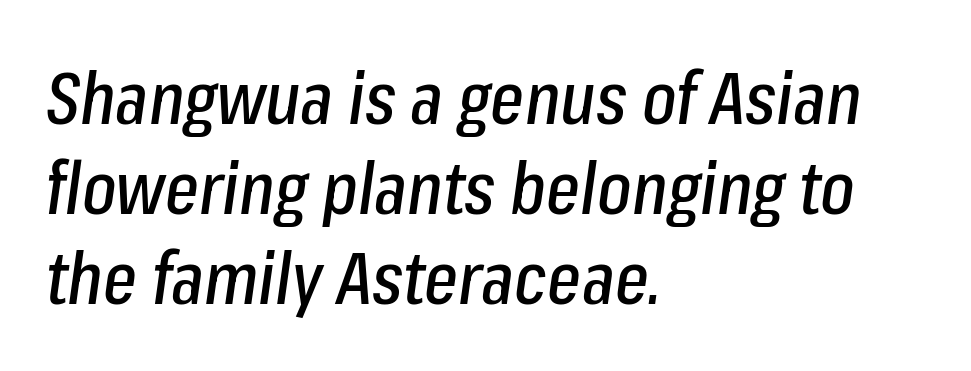
{"italic": "yes", "lean": "right", "slant_degrees": 8, "width": "condensed", "stroke_contrast": "low", "x_height": "medium", "monospaced": "no", "underline": "no", "align": "left", "line_spacing": "normal", "line_spacing_ratio": 1.25, "letter_spacing": "normal", "letter_spacing_em": 0.0, "glyph_px": 72}
